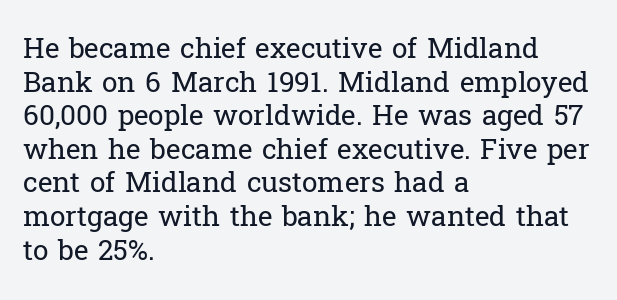
Q: Is the text bold? A: No.
Q: Is the text italic (slanted)? A: No, it is upright.
Q: Is the typeface a serif or a sans-serif typeface? A: Serif.
Q: Is the text underlined? A: No.
Q: How is the paragraph aligned? A: Left-aligned.
Q: Is the spacing between letters normal or unusually wide? A: Normal.
Q: Width (condensed, normal, or wide)? A: Normal.
Q: Stroke contrast? A: Low.
Q: x-height? A: Medium.
Q: Monospaced? A: No.
